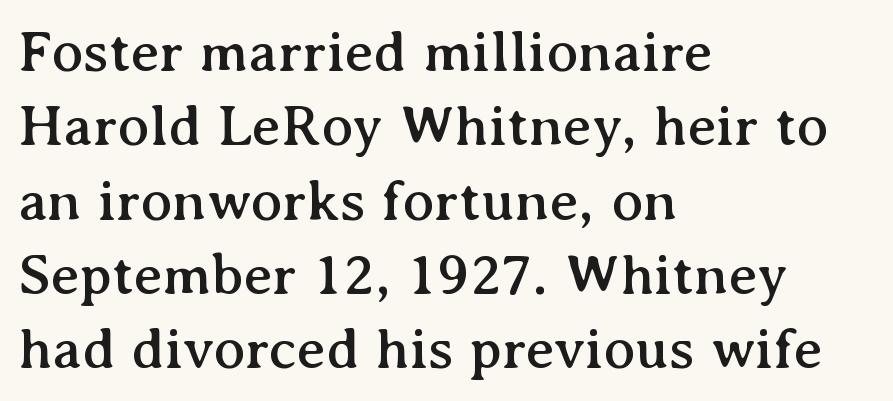
Q: Is the text italic (slanted)? A: No, it is upright.
Q: Is the typeface a serif or a sans-serif typeface? A: Serif.
Q: Is the text underlined? A: No.
Q: How is the paragraph aligned? A: Left-aligned.
Q: Is the spacing between letters normal or unusually wide? A: Normal.
Q: Is the spacing between lines tight, normal or loose? A: Normal.
Q: Width (condensed, normal, or wide)? A: Normal.
Q: Stroke contrast? A: Medium.
Q: x-height? A: Medium.
Q: Monospaced? A: No.
